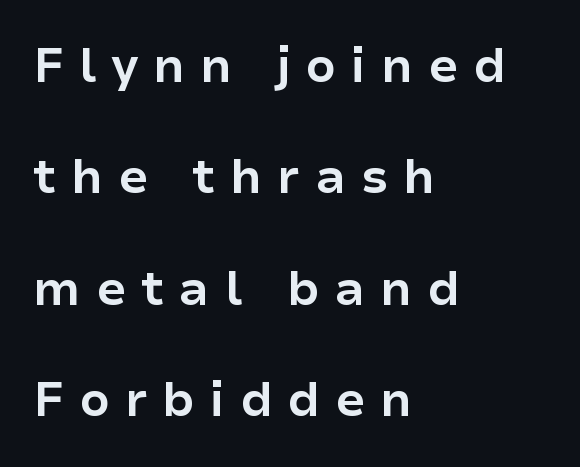
The image shows 48 px bold sans-serif type, upright; set left-aligned, loose line spacing (2.32x), unusually wide letter spacing (+0.31 em), not underlined; low stroke contrast and a medium x-height.
